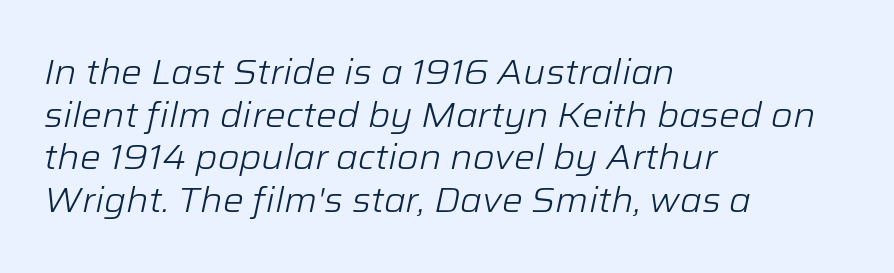
Q: Is the text bold? A: No.
Q: Is the text italic (slanted)? A: Yes, it leans right by about 12 degrees.
Q: Is the text underlined? A: No.
Q: How is the paragraph aligned? A: Left-aligned.
Q: Is the spacing between letters normal or unusually wide? A: Normal.
Q: Width (condensed, normal, or wide)? A: Normal.
Q: Stroke contrast? A: Low.
Q: x-height? A: Medium.
Q: Monospaced? A: No.
